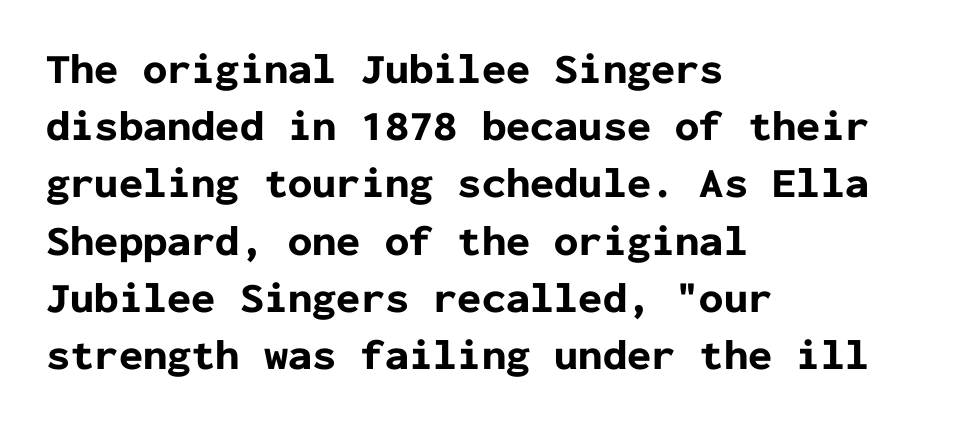
The image shows 43 px bold sans-serif type, upright, monospaced; set left-aligned, normal line spacing (1.33x), normal letter spacing, not underlined; low stroke contrast and a medium x-height.
